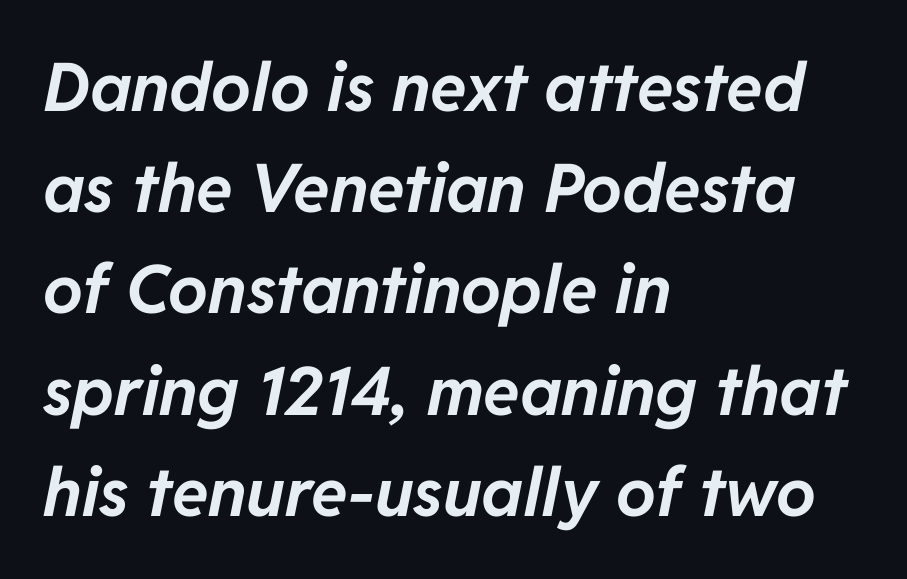
The image shows 67 px bold type, italic (leaning right); set left-aligned, normal line spacing (1.51x), normal letter spacing, not underlined; low stroke contrast and a medium x-height.
